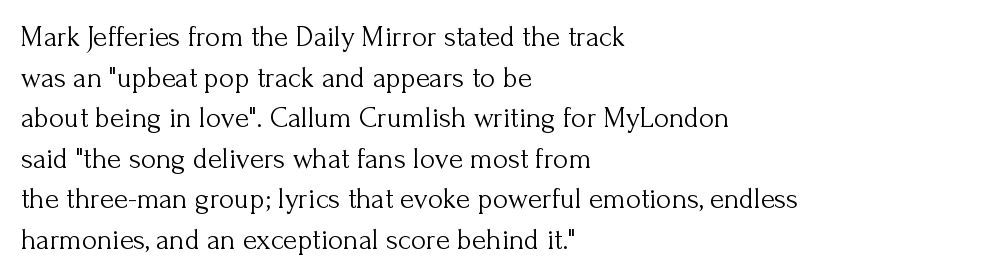
Q: Is the text bold? A: No.
Q: Is the text italic (slanted)? A: No, it is upright.
Q: Is the typeface a serif or a sans-serif typeface? A: Serif.
Q: Is the text underlined? A: No.
Q: How is the paragraph aligned? A: Left-aligned.
Q: Is the spacing between letters normal or unusually wide? A: Normal.
Q: Is the spacing between lines tight, normal or loose? A: Normal.
Q: Width (condensed, normal, or wide)? A: Normal.
Q: Stroke contrast? A: Medium.
Q: x-height? A: Small.
Q: Monospaced? A: No.
